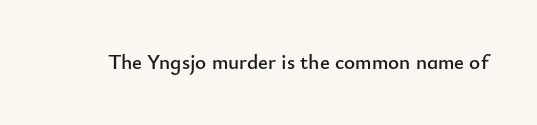
Q: Is the text italic (slanted)? A: No, it is upright.
Q: Is the text underlined? A: No.
Q: Is the spacing between letters normal or unusually wide? A: Normal.
